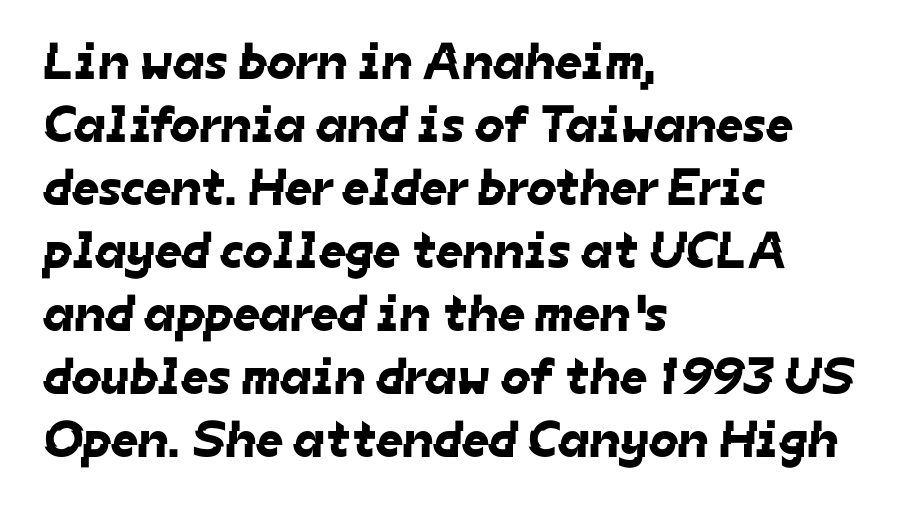
Q: Is the typeface a serif or a sans-serif typeface? A: Sans-serif.
Q: Is the text underlined? A: No.
Q: How is the paragraph aligned? A: Left-aligned.
Q: Is the spacing between letters normal or unusually wide? A: Normal.
Q: Width (condensed, normal, or wide)? A: Normal.
Q: Stroke contrast? A: Low.
Q: x-height? A: Medium.
Q: Monospaced? A: No.
